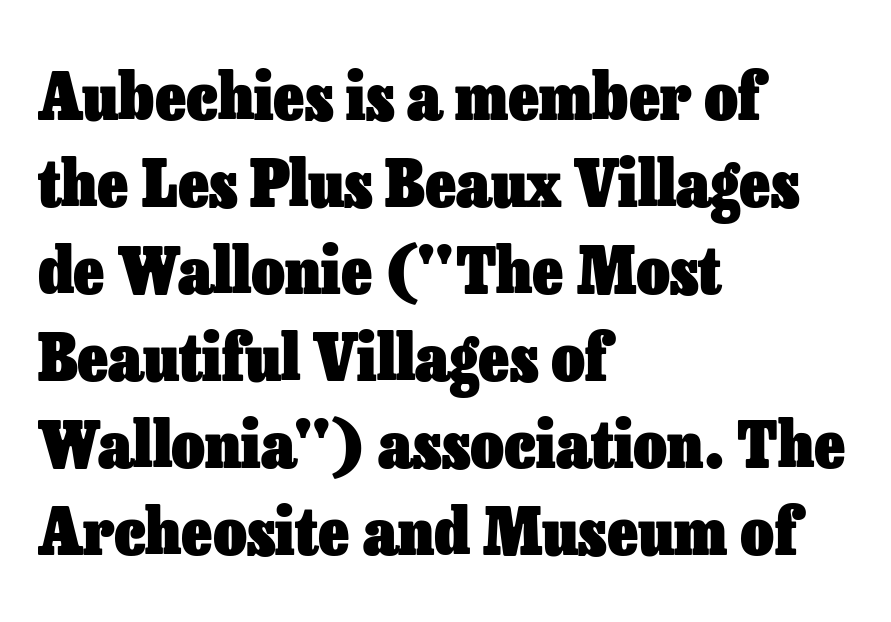
{"italic": "no", "bold": "yes", "weight": "heavy", "width": "normal", "stroke_contrast": "low", "x_height": "medium", "monospaced": "no", "underline": "no", "align": "left", "line_spacing": "normal", "line_spacing_ratio": 1.34, "letter_spacing": "normal", "letter_spacing_em": 0.0, "glyph_px": 65}
